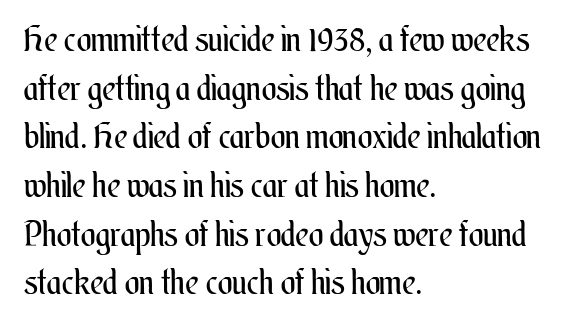
{"italic": "no", "bold": "no", "weight": "regular", "width": "condensed", "stroke_contrast": "medium", "x_height": "small", "monospaced": "no", "underline": "no", "align": "left", "line_spacing": "normal", "line_spacing_ratio": 1.39, "letter_spacing": "normal", "letter_spacing_em": 0.0, "glyph_px": 35}
